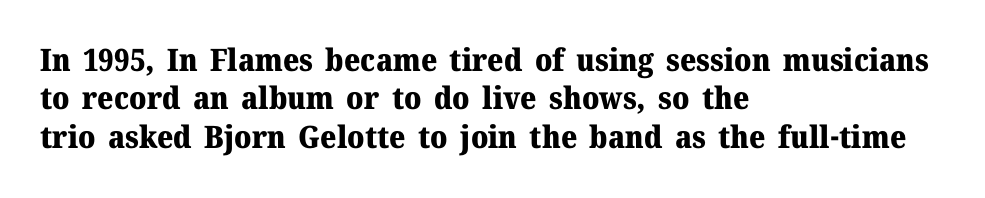
{"serif": "yes", "italic": "no", "bold": "yes", "weight": "heavy", "width": "normal", "stroke_contrast": "medium", "x_height": "medium", "monospaced": "no", "underline": "no", "align": "left", "line_spacing_ratio": 1.24, "letter_spacing": "normal", "letter_spacing_em": 0.0, "glyph_px": 31}
